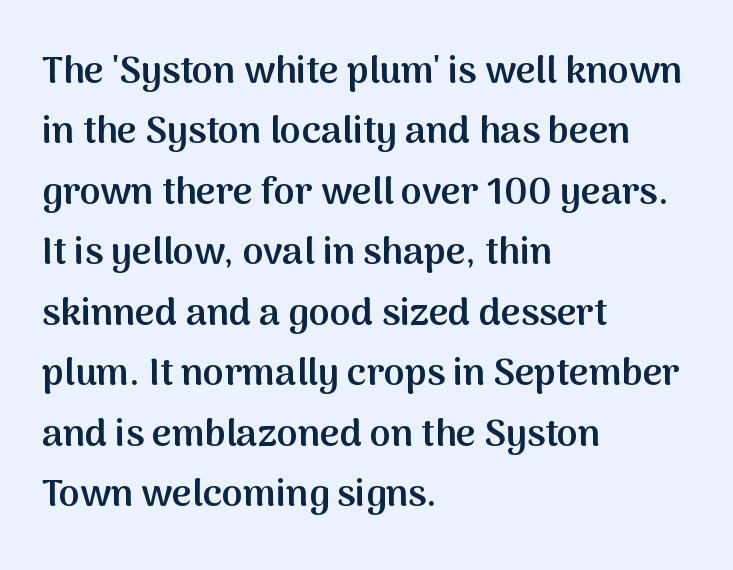
The image shows 38 px semibold sans-serif type, upright; set left-aligned, normal line spacing (1.59x), normal letter spacing, not underlined; medium stroke contrast and a medium x-height.
